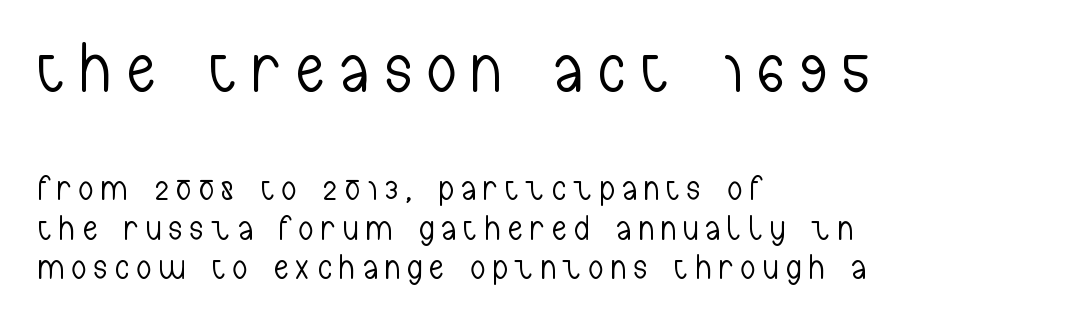
Q: Is the text bold? A: No.
Q: Is the text italic (slanted)? A: No, it is upright.
Q: Is the typeface a serif or a sans-serif typeface? A: Sans-serif.
Q: Is the text underlined? A: No.
Q: How is the paragraph aligned? A: Left-aligned.
Q: Is the spacing between letters normal or unusually wide? A: Unusually wide.
Q: Is the spacing between lines tight, normal or loose? A: Tight.
Q: Which block of text is set in a larger size, the first (top) or the second (bottom)? A: The first (top) one.
Q: Width (condensed, normal, or wide)? A: Condensed.
Q: Stroke contrast? A: Low.
Q: x-height? A: Medium.
Q: Monospaced? A: No.
